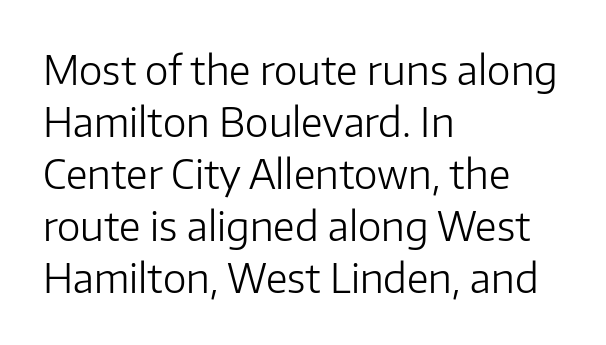
Q: Is the text bold? A: No.
Q: Is the text italic (slanted)? A: No, it is upright.
Q: Is the typeface a serif or a sans-serif typeface? A: Sans-serif.
Q: Is the text underlined? A: No.
Q: How is the paragraph aligned? A: Left-aligned.
Q: Is the spacing between letters normal or unusually wide? A: Normal.
Q: Is the spacing between lines tight, normal or loose? A: Normal.
Q: Width (condensed, normal, or wide)? A: Normal.
Q: Stroke contrast? A: Low.
Q: x-height? A: Medium.
Q: Monospaced? A: No.
